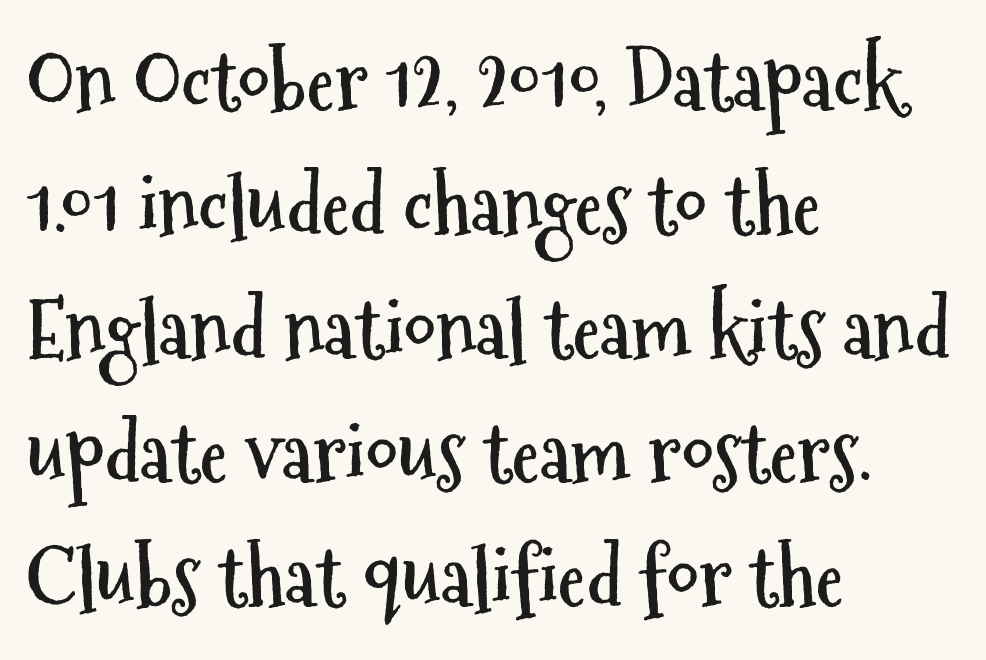
Q: Is the text bold? A: Yes.
Q: Is the text italic (slanted)? A: No, it is upright.
Q: Is the typeface a serif or a sans-serif typeface? A: Sans-serif.
Q: Is the text underlined? A: No.
Q: How is the paragraph aligned? A: Left-aligned.
Q: Is the spacing between letters normal or unusually wide? A: Normal.
Q: Is the spacing between lines tight, normal or loose? A: Normal.
Q: Width (condensed, normal, or wide)? A: Condensed.
Q: Stroke contrast? A: Medium.
Q: x-height? A: Medium.
Q: Monospaced? A: No.
